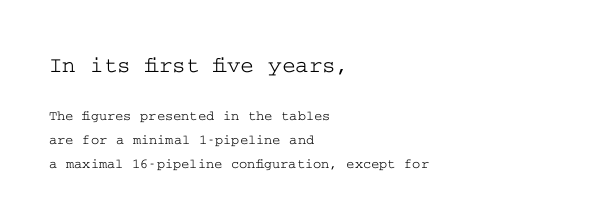
The image shows 23 px text type, upright; set left-aligned, normal line spacing (1.7x), normal letter spacing, not underlined; the first (top) block is 1.64x larger.
